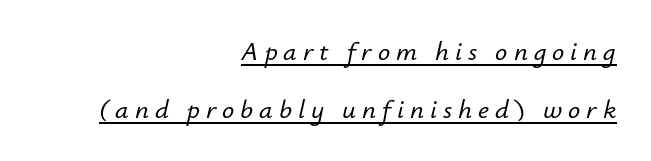
Regarding leading, the lines here are spaced well apart. Horizontal alignment here is rightward, an uncommon choice for prose. Compared with undecorated copy, this sample adds a rule below the words. Tall strokes in this sample are angled rather than plumb. Compared with typical body copy, the letter spacing here is much looser.
